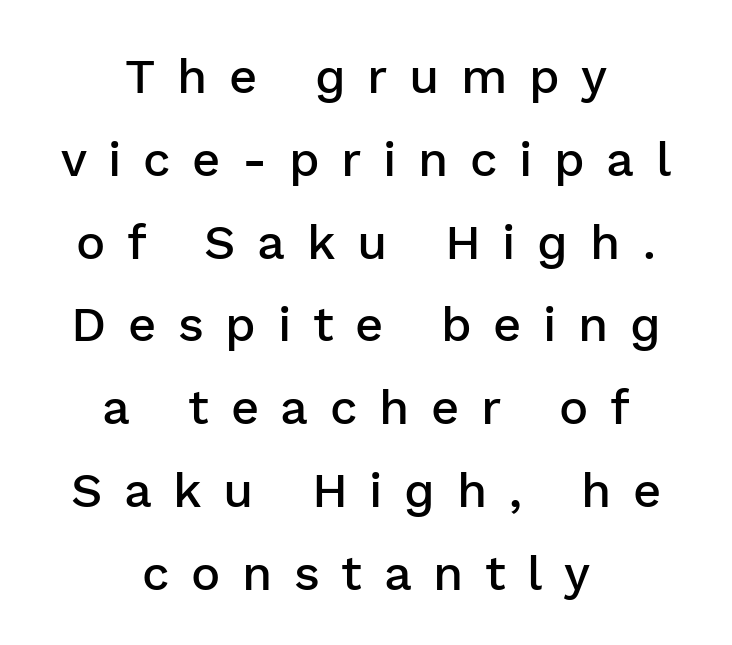
{"serif": "no", "italic": "no", "bold": "semi", "weight": "semibold", "width": "normal", "stroke_contrast": "low", "x_height": "medium", "monospaced": "no", "underline": "no", "align": "center", "line_spacing": "normal", "line_spacing_ratio": 1.69, "letter_spacing": "wide", "letter_spacing_em": 0.44, "glyph_px": 49}
